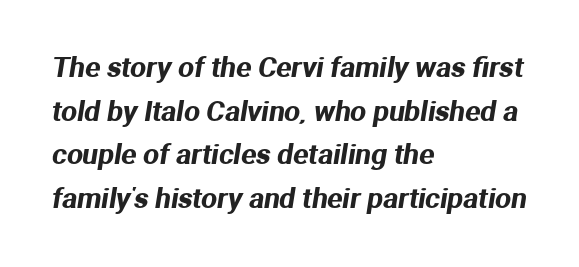
Q: Is the typeface a serif or a sans-serif typeface? A: Sans-serif.
Q: Is the text underlined? A: No.
Q: How is the paragraph aligned? A: Left-aligned.
Q: Is the spacing between letters normal or unusually wide? A: Normal.
Q: Is the spacing between lines tight, normal or loose? A: Normal.
Q: Width (condensed, normal, or wide)? A: Normal.
Q: Stroke contrast? A: Medium.
Q: x-height? A: Medium.
Q: Monospaced? A: No.
